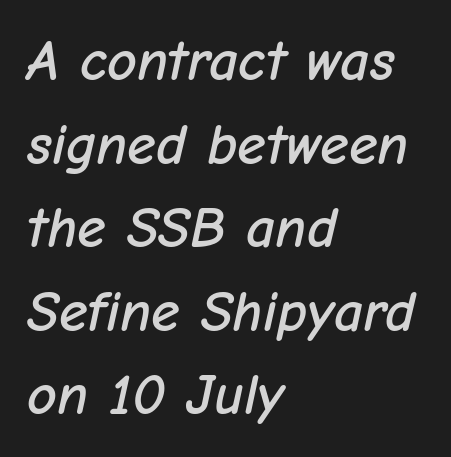
The image shows 58 px text type, italic (leaning right); set left-aligned, normal line spacing (1.44x), normal letter spacing, not underlined; low stroke contrast and a medium x-height.
